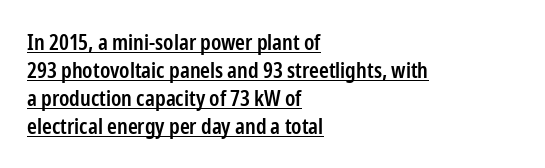
The image shows 21 px text type, upright; set left-aligned, normal line spacing (1.33x), normal letter spacing, underlined.
